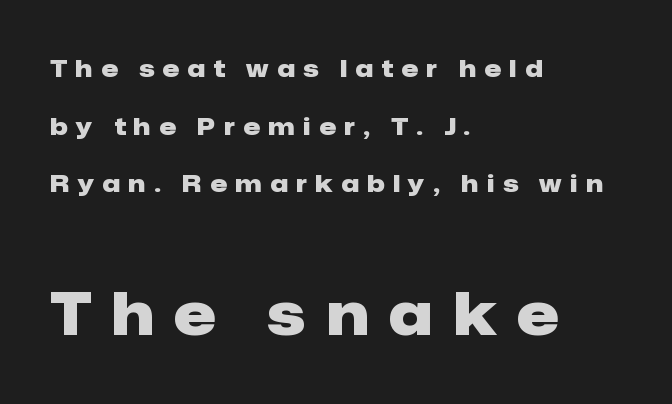
{"serif": "no", "italic": "no", "bold": "yes", "weight": "heavy", "width": "normal", "stroke_contrast": "low", "x_height": "medium", "monospaced": "no", "underline": "no", "align": "left", "line_spacing": "loose", "line_spacing_ratio": 2.4, "letter_spacing": "wide", "letter_spacing_em": 0.35, "larger_block": "second", "size_ratio": 2.46, "glyph_px": 59}
